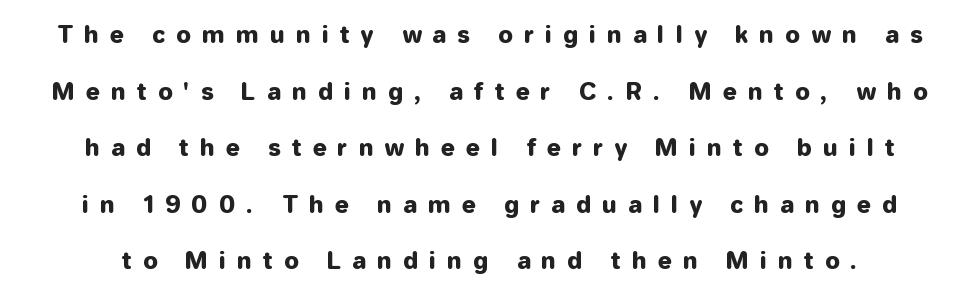
Q: Is the text italic (slanted)? A: No, it is upright.
Q: Is the text underlined? A: No.
Q: Is the spacing between letters normal or unusually wide? A: Unusually wide.
Q: Is the spacing between lines tight, normal or loose? A: Loose.
